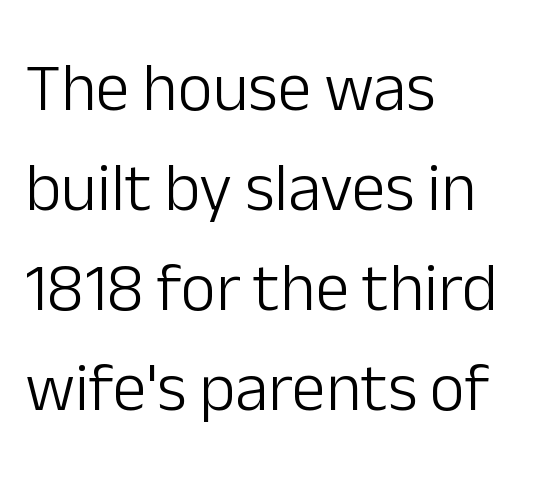
{"serif": "no", "italic": "no", "bold": "no", "weight": "light", "width": "normal", "stroke_contrast": "low", "x_height": "medium", "monospaced": "no", "underline": "no", "align": "left", "line_spacing": "normal", "line_spacing_ratio": 1.47, "letter_spacing": "normal", "letter_spacing_em": 0.0, "glyph_px": 68}
